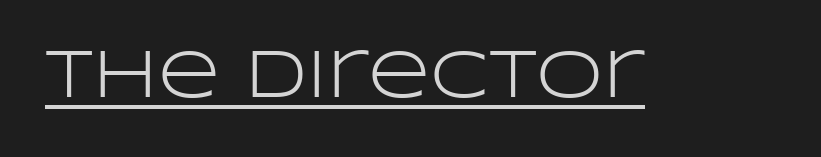
Q: Is the text bold? A: No.
Q: Is the text italic (slanted)? A: No, it is upright.
Q: Is the typeface a serif or a sans-serif typeface? A: Sans-serif.
Q: Is the text underlined? A: Yes.
Q: Is the spacing between letters normal or unusually wide? A: Normal.
Q: Width (condensed, normal, or wide)? A: Wide.
Q: Stroke contrast? A: Low.
Q: x-height? A: Large.
Q: Monospaced? A: No.
